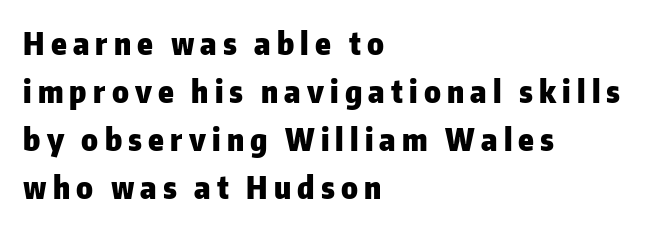
Q: Is the text bold? A: Yes.
Q: Is the text italic (slanted)? A: No, it is upright.
Q: Is the typeface a serif or a sans-serif typeface? A: Sans-serif.
Q: Is the text underlined? A: No.
Q: How is the paragraph aligned? A: Left-aligned.
Q: Is the spacing between letters normal or unusually wide? A: Unusually wide.
Q: Is the spacing between lines tight, normal or loose? A: Normal.
Q: Width (condensed, normal, or wide)? A: Normal.
Q: Stroke contrast? A: Low.
Q: x-height? A: Medium.
Q: Monospaced? A: No.
